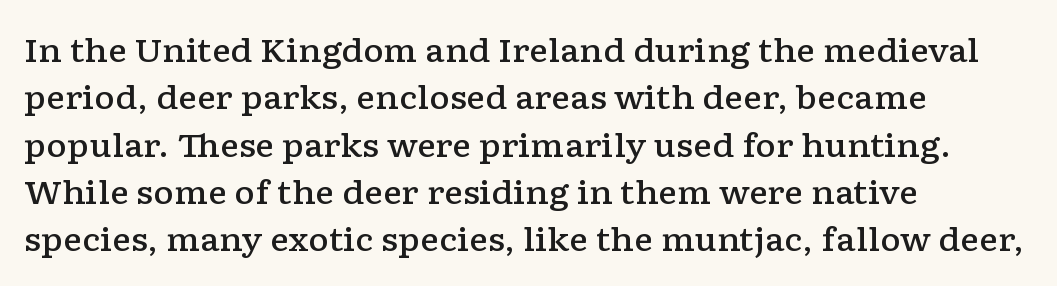
Q: Is the text bold? A: Semi-bold.
Q: Is the text italic (slanted)? A: No, it is upright.
Q: Is the typeface a serif or a sans-serif typeface? A: Serif.
Q: Is the text underlined? A: No.
Q: How is the paragraph aligned? A: Left-aligned.
Q: Is the spacing between letters normal or unusually wide? A: Normal.
Q: Is the spacing between lines tight, normal or loose? A: Normal.
Q: Width (condensed, normal, or wide)? A: Wide.
Q: Stroke contrast? A: Low.
Q: x-height? A: Medium.
Q: Monospaced? A: No.
